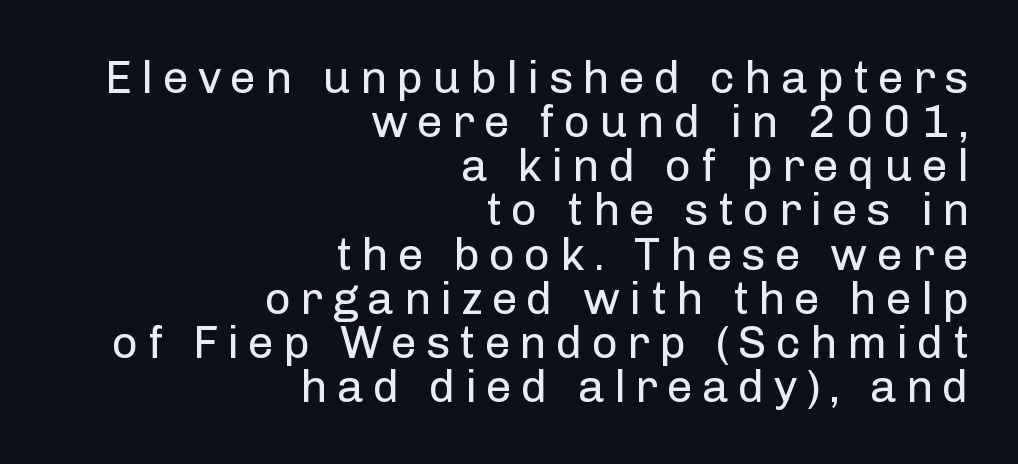
Q: Is the text bold? A: No.
Q: Is the text italic (slanted)? A: No, it is upright.
Q: Is the typeface a serif or a sans-serif typeface? A: Sans-serif.
Q: Is the text underlined? A: No.
Q: How is the paragraph aligned? A: Right-aligned.
Q: Is the spacing between letters normal or unusually wide? A: Unusually wide.
Q: Is the spacing between lines tight, normal or loose? A: Tight.
Q: Width (condensed, normal, or wide)? A: Normal.
Q: Stroke contrast? A: Low.
Q: x-height? A: Medium.
Q: Monospaced? A: No.
